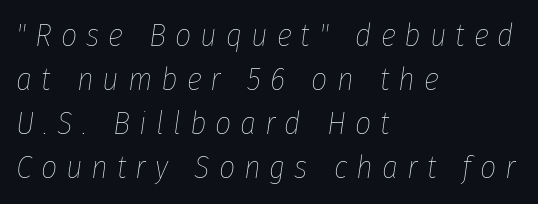
{"italic": "yes", "lean": "right", "slant_degrees": 8, "bold": "no", "weight": "thin", "width": "condensed", "stroke_contrast": "low", "x_height": "medium", "monospaced": "no", "underline": "no", "align": "left", "line_spacing": "normal", "line_spacing_ratio": 1.38, "letter_spacing": "wide", "letter_spacing_em": 0.28, "glyph_px": 32}
